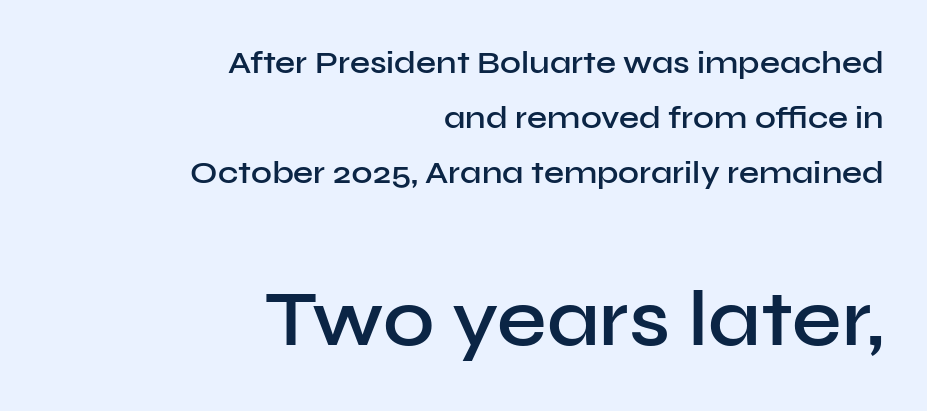
Q: Is the text bold? A: Semi-bold.
Q: Is the text italic (slanted)? A: No, it is upright.
Q: Is the typeface a serif or a sans-serif typeface? A: Sans-serif.
Q: Is the text underlined? A: No.
Q: How is the paragraph aligned? A: Right-aligned.
Q: Is the spacing between letters normal or unusually wide? A: Normal.
Q: Which block of text is set in a larger size, the first (top) or the second (bottom)? A: The second (bottom) one.
Q: Width (condensed, normal, or wide)? A: Normal.
Q: Stroke contrast? A: Low.
Q: x-height? A: Medium.
Q: Monospaced? A: No.
